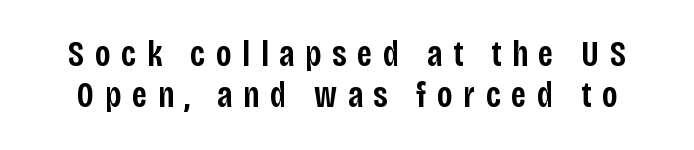
Q: Is the text bold? A: Semi-bold.
Q: Is the text italic (slanted)? A: No, it is upright.
Q: Is the typeface a serif or a sans-serif typeface? A: Sans-serif.
Q: Is the text underlined? A: No.
Q: Is the spacing between letters normal or unusually wide? A: Unusually wide.
Q: Is the spacing between lines tight, normal or loose? A: Tight.
Q: Width (condensed, normal, or wide)? A: Condensed.
Q: Stroke contrast? A: Low.
Q: x-height? A: Large.
Q: Monospaced? A: No.
